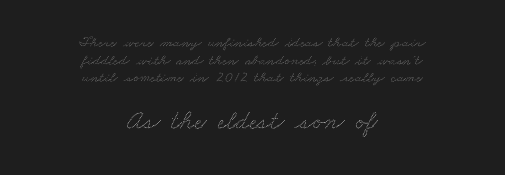
Q: Is the text underlined? A: No.
Q: How is the paragraph aligned? A: Centered.
Q: Is the spacing between letters normal or unusually wide? A: Normal.
Q: Which block of text is set in a larger size, the first (top) or the second (bottom)? A: The second (bottom) one.
